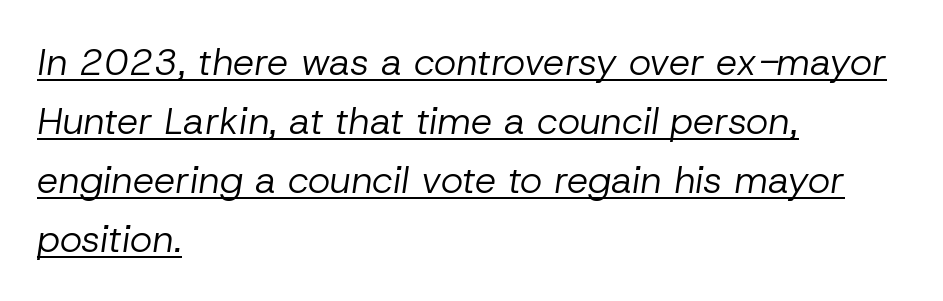
{"italic": "yes", "lean": "right", "slant_degrees": 8, "bold": "no", "weight": "regular", "width": "normal", "stroke_contrast": "low", "x_height": "medium", "monospaced": "no", "underline": "yes", "align": "left", "line_spacing": "normal", "line_spacing_ratio": 1.55, "letter_spacing": "normal", "letter_spacing_em": 0.0, "glyph_px": 38}
